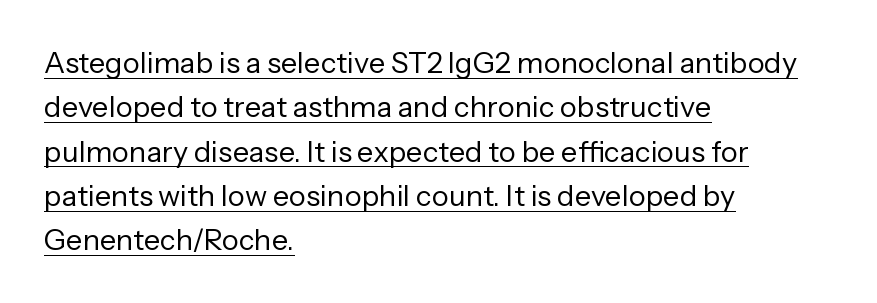
Q: Is the text bold? A: No.
Q: Is the text italic (slanted)? A: No, it is upright.
Q: Is the typeface a serif or a sans-serif typeface? A: Sans-serif.
Q: Is the text underlined? A: Yes.
Q: How is the paragraph aligned? A: Left-aligned.
Q: Is the spacing between letters normal or unusually wide? A: Normal.
Q: Is the spacing between lines tight, normal or loose? A: Normal.
Q: Width (condensed, normal, or wide)? A: Normal.
Q: Stroke contrast? A: Low.
Q: x-height? A: Medium.
Q: Monospaced? A: No.
